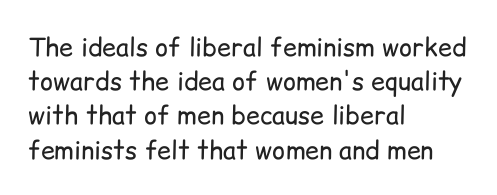
{"italic": "no", "bold": "no", "underline": "no", "align": "left", "line_spacing": "normal", "line_spacing_ratio": 1.37, "letter_spacing": "normal", "letter_spacing_em": 0.0, "glyph_px": 25}
